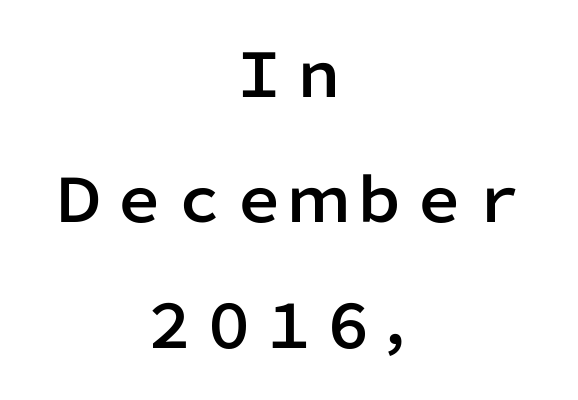
Here the designer chose a conventional face with non-uniform glyph widths. The zone under the glyphs is completely vacant. The lines are quadded center. Words appear dense and cohesive because spacing is normal. Vertical strokes here are truly vertical.
